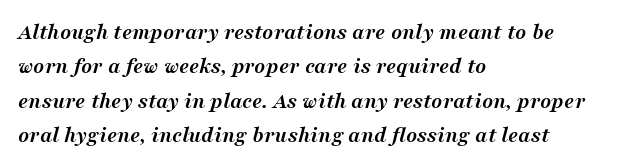
Each line starts at the same left margin while the right side varies. A bare baseline throughout the passage. These lines were composed using italics. This block has exactly the height ordinary leading produces.
